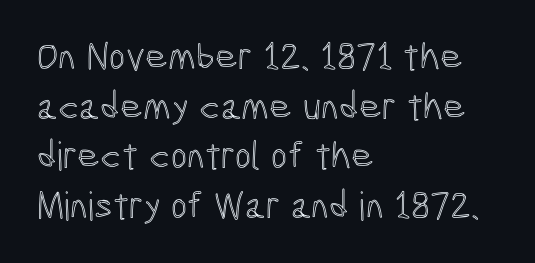
The image shows 39 px condensed type, upright; set left-aligned, normal line spacing (1.27x), normal letter spacing, not underlined; a medium x-height.
